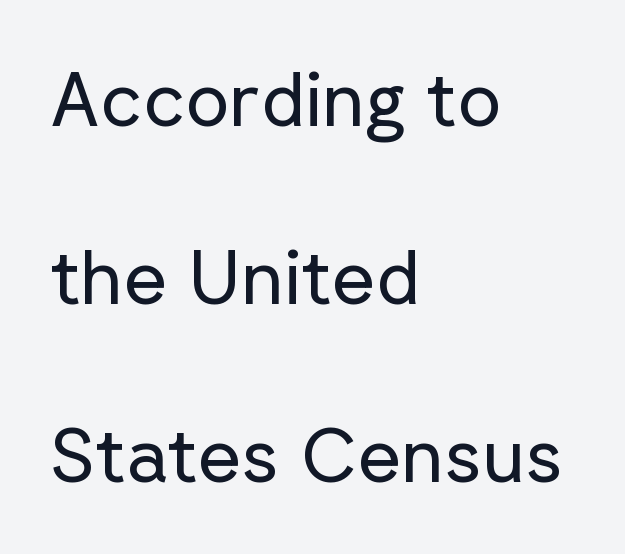
Q: Is the text bold? A: No.
Q: Is the text italic (slanted)? A: No, it is upright.
Q: Is the typeface a serif or a sans-serif typeface? A: Sans-serif.
Q: Is the text underlined? A: No.
Q: How is the paragraph aligned? A: Left-aligned.
Q: Is the spacing between letters normal or unusually wide? A: Normal.
Q: Is the spacing between lines tight, normal or loose? A: Loose.
Q: Width (condensed, normal, or wide)? A: Normal.
Q: Stroke contrast? A: Low.
Q: x-height? A: Medium.
Q: Monospaced? A: No.
